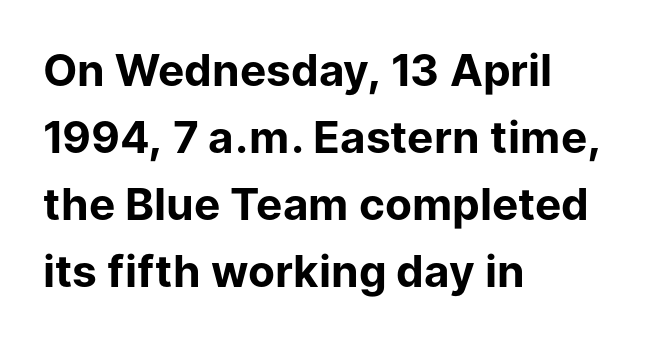
The image shows 44 px bold sans-serif type, upright; set left-aligned, normal line spacing (1.52x), normal letter spacing, not underlined; low stroke contrast and a medium x-height.
